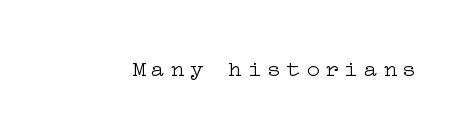
The image shows 23 px text type, upright; set unusually wide letter spacing (+0.24 em), not underlined.
